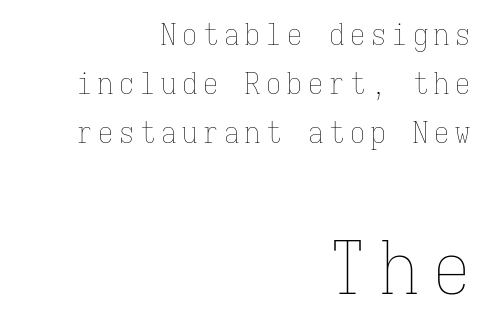
{"italic": "no", "bold": "no", "weight": "thin", "width": "condensed", "stroke_contrast": "low", "x_height": "medium", "monospaced": "yes", "underline": "no", "align": "right", "line_spacing": "normal", "line_spacing_ratio": 1.63, "letter_spacing": "wide", "letter_spacing_em": 0.2, "larger_block": "second", "size_ratio": 2.47, "glyph_px": 74}
